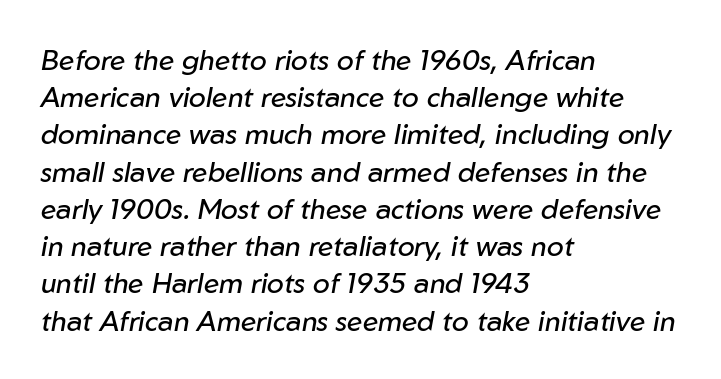
The strip under each line holds only bare page. Is this a fixed-width face? No — the glyphs have proportional, varying widths. Interline gaps are of average width in this sample. This rendering uses left alignment, leaving the right contour irregular. Yep, that's italic — everything's leaning. The font is comparable to plain body text, perhaps lighter.
